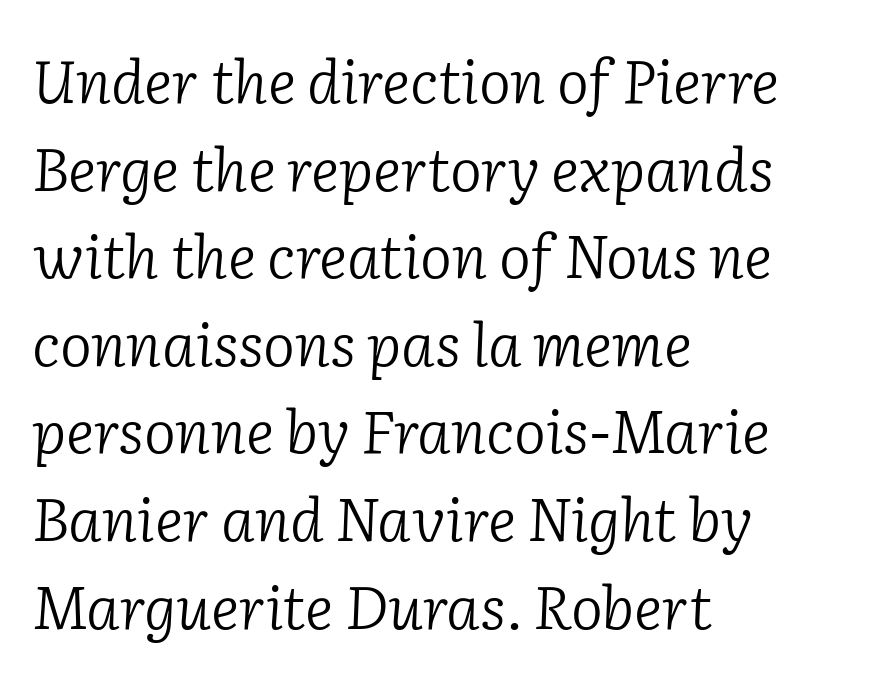
{"serif": "yes", "italic": "yes", "lean": "right", "slant_degrees": 2, "bold": "no", "weight": "light", "width": "normal", "stroke_contrast": "low", "x_height": "medium", "monospaced": "no", "underline": "no", "align": "left", "line_spacing": "normal", "line_spacing_ratio": 1.46, "letter_spacing": "normal", "letter_spacing_em": 0.0, "glyph_px": 60}
